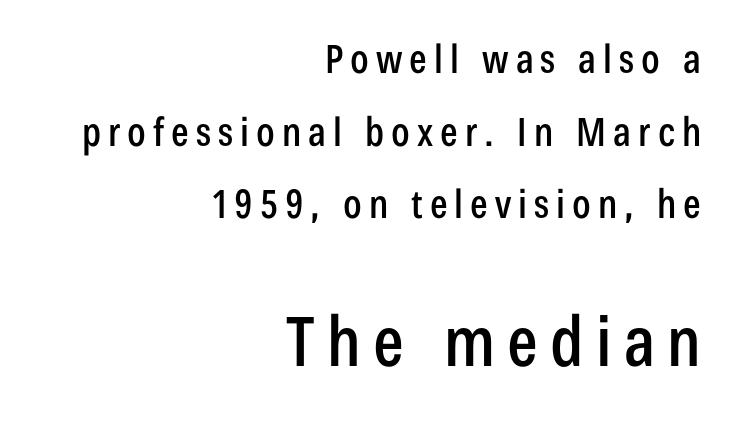
{"serif": "no", "italic": "no", "width": "condensed", "stroke_contrast": "low", "x_height": "medium", "monospaced": "no", "underline": "no", "align": "right", "line_spacing_ratio": 1.86, "larger_block": "second", "size_ratio": 1.74, "glyph_px": 68}
